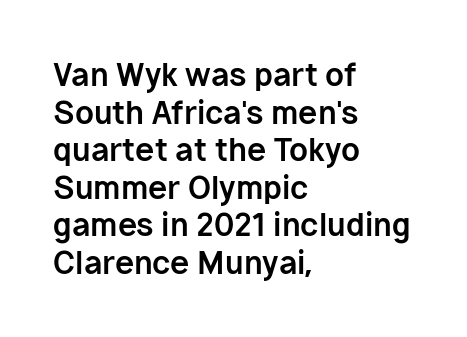
Q: Is the text bold? A: Yes.
Q: Is the text italic (slanted)? A: No, it is upright.
Q: Is the typeface a serif or a sans-serif typeface? A: Sans-serif.
Q: Is the text underlined? A: No.
Q: How is the paragraph aligned? A: Left-aligned.
Q: Is the spacing between letters normal or unusually wide? A: Normal.
Q: Width (condensed, normal, or wide)? A: Normal.
Q: Stroke contrast? A: Low.
Q: x-height? A: Medium.
Q: Monospaced? A: No.
